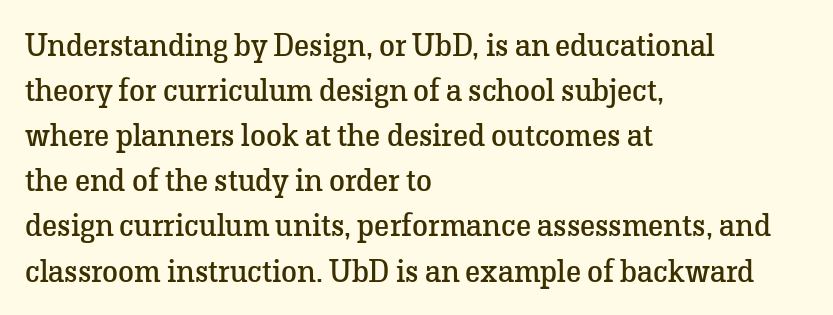
{"serif": "yes", "italic": "no", "bold": "no", "weight": "regular", "width": "normal", "stroke_contrast": "low", "x_height": "medium", "monospaced": "no", "underline": "no", "align": "left", "line_spacing": "normal", "line_spacing_ratio": 1.41, "letter_spacing": "normal", "letter_spacing_em": 0.0, "glyph_px": 32}
